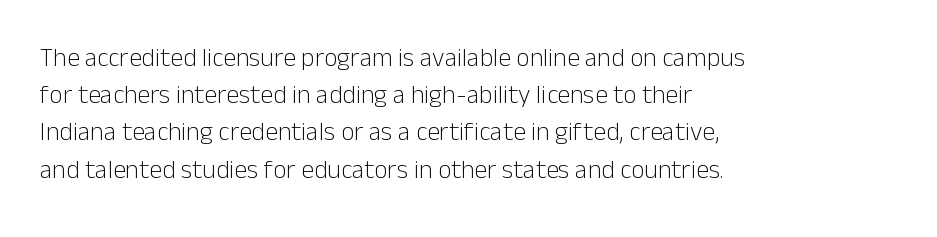
The image shows 26 px text type, upright; set left-aligned, normal line spacing (1.43x), normal letter spacing, not underlined.
